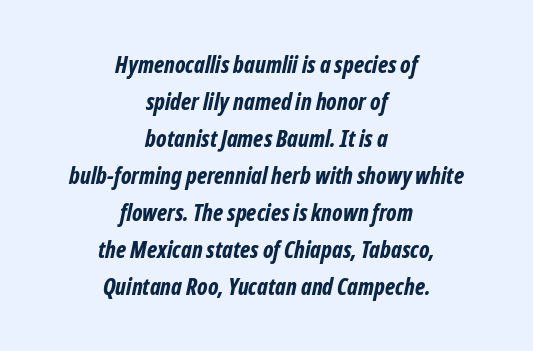
{"italic": "yes", "lean": "right", "slant_degrees": 12, "bold": "yes", "underline": "no", "align": "center", "line_spacing": "normal", "line_spacing_ratio": 1.61, "letter_spacing": "normal", "letter_spacing_em": 0.0, "glyph_px": 23}
